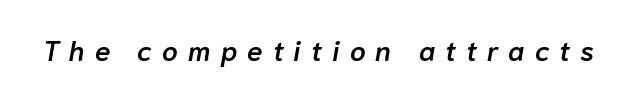
Q: Is the text bold? A: Semi-bold.
Q: Is the text italic (slanted)? A: Yes, it leans right by about 10 degrees.
Q: Is the text underlined? A: No.
Q: Is the spacing between letters normal or unusually wide? A: Unusually wide.
Q: Width (condensed, normal, or wide)? A: Normal.
Q: Stroke contrast? A: Low.
Q: x-height? A: Medium.
Q: Monospaced? A: No.
